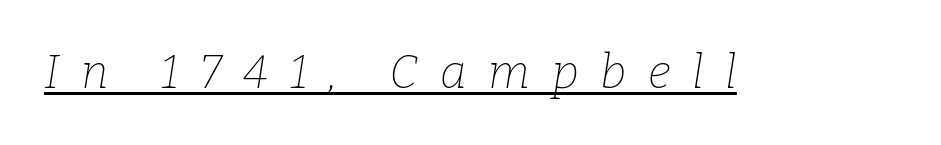
Note the varied advance widths — an 'i' is clearly narrower than an 'm'. In designer terms, the underline attribute is active on this setting. The tracking jumps out immediately: characters are airy and widely separated. This sample uses a serif face.
